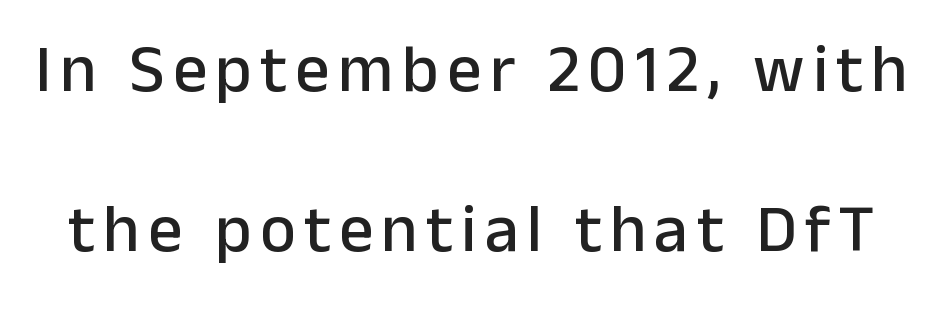
{"serif": "no", "italic": "no", "width": "normal", "stroke_contrast": "low", "x_height": "medium", "monospaced": "no", "underline": "no", "line_spacing": "loose", "line_spacing_ratio": 2.35, "glyph_px": 68}
